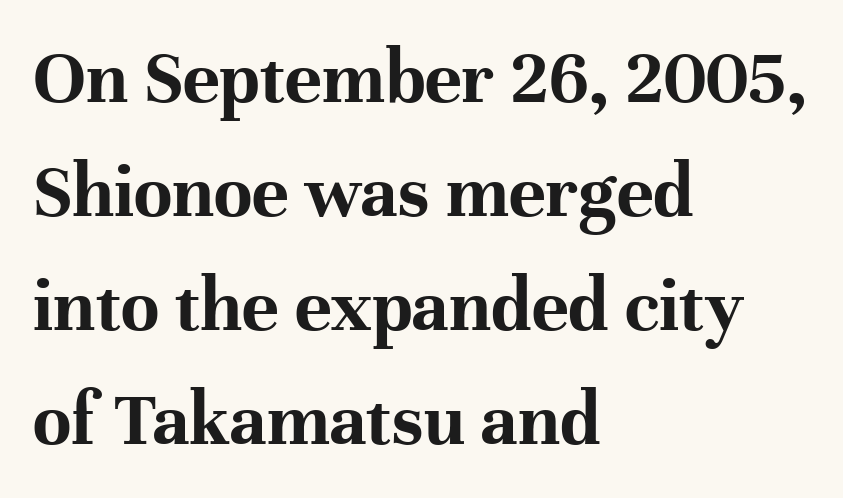
The leading is moderate, giving the passage an even texture. These lines are composed in type with serifs. Plain, unruled lines of type. The tracking reads as untouched default to a designer's eye. Note the varied advance widths — an 'i' is clearly narrower than an 'm'.
